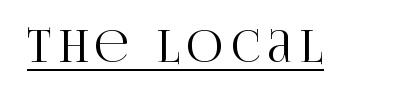
Every stem runs plumb, perpendicular to the baseline. Varying glyph widths throughout — classic text-font behaviour. Looks like someone drew a line under every word here. Type style note: has serifs.
